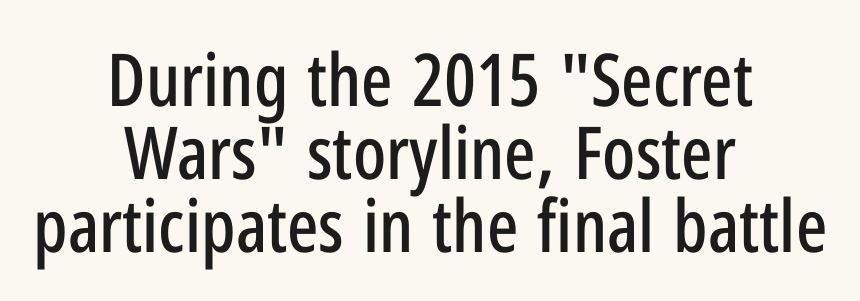
The typeface chosen for these lines omits serifs. The typography opts for an upright posture over an oblique one. Each word holds together tightly as a unit, with standard inter-letter gaps. These lines are rendered in a variable-pitch font. Teacher's note: observe the equal gaps on both sides — that is centered alignment.
